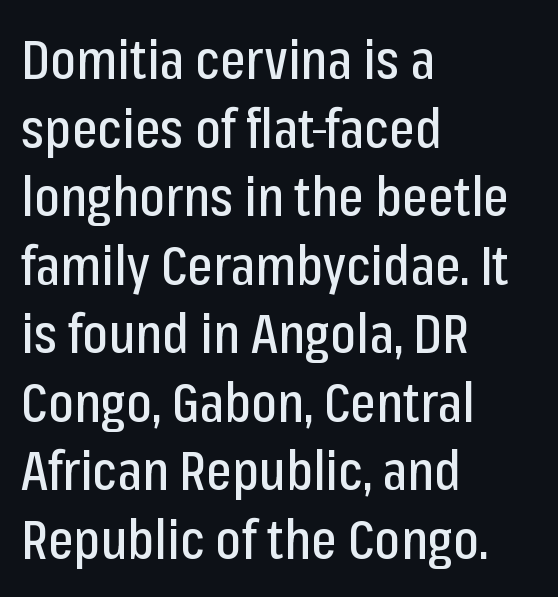
The image shows 54 px condensed sans-serif type, upright; set left-aligned, normal line spacing (1.27x), normal letter spacing, not underlined; low stroke contrast and a medium x-height.
